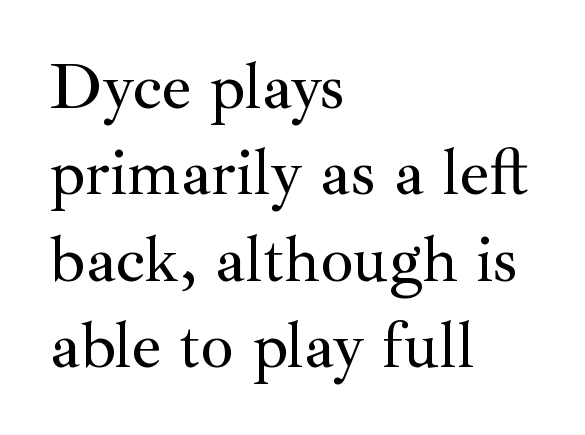
The face used here is proportionally spaced, like ordinary book or web type. This block has exactly the height ordinary leading produces. Tracking here is standard; glyphs follow each other at the usual distance. The string is rendered with underlining switched off. Stroke terminals: seriffed. This rendering uses left alignment, leaving the right contour irregular.
